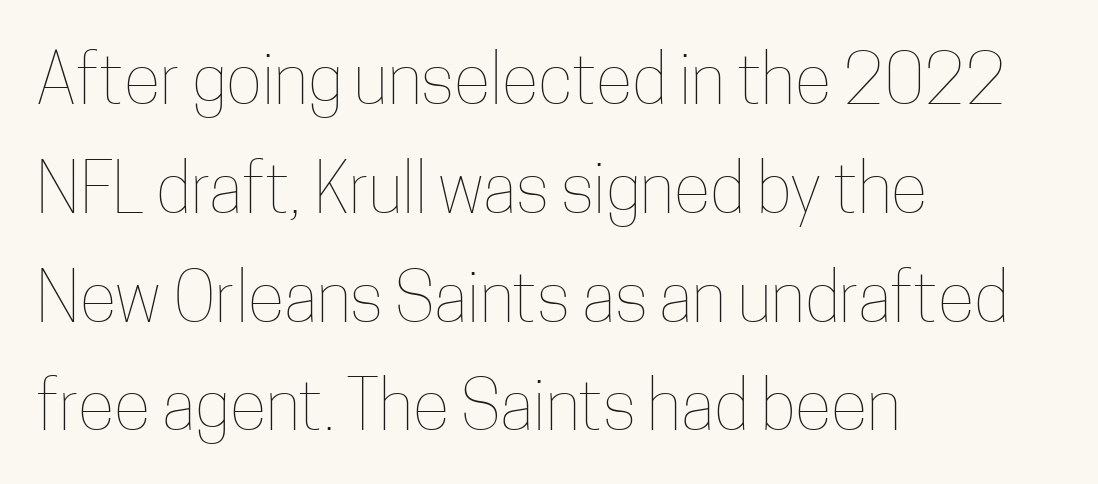
{"italic": "no", "bold": "no", "weight": "thin", "width": "condensed", "stroke_contrast": "low", "x_height": "medium", "monospaced": "no", "underline": "no", "align": "left", "line_spacing": "normal", "line_spacing_ratio": 1.6, "letter_spacing": "normal", "letter_spacing_em": 0.0, "glyph_px": 68}
